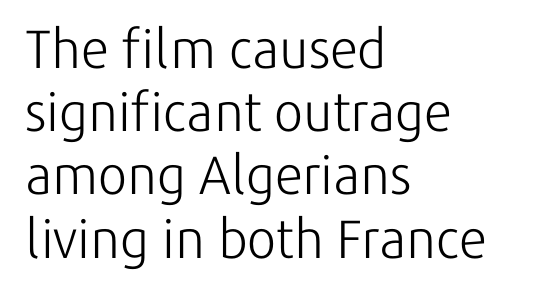
Compared with typical body copy, the letter spacing here is the same. Letters have the restrained weight of plain body copy at most. Honestly, there is no underline to notice here at all. No feet cap the strokes, marking this as sans-serif type. The passage shown is typed in a proportional face where columns would drift. The rendering anchors every line to the left-hand side.
